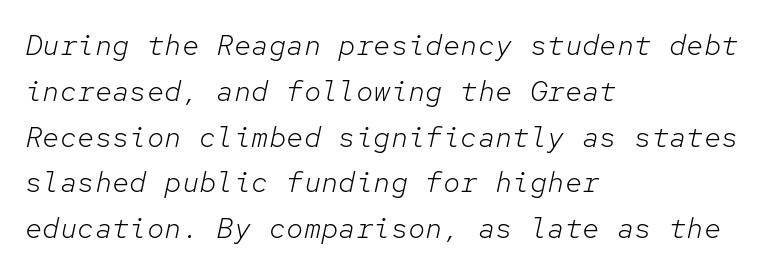
The image shows 29 px light type, italic (leaning right), monospaced; set left-aligned, normal line spacing (1.58x), normal letter spacing, not underlined; low stroke contrast and a medium x-height.
